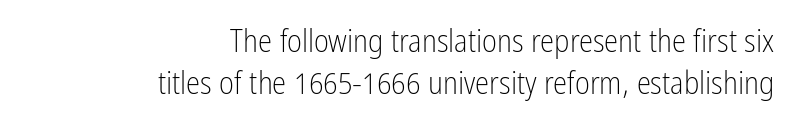
You could not count columns in this text — the font is proportionally spaced. Alignment: flush right. The words here are not underlined. Ordinary non-slanted type is in use. Caption: standard tracking, unaltered. Check where the strokes stop: nothing finishes them off — pure sans.
